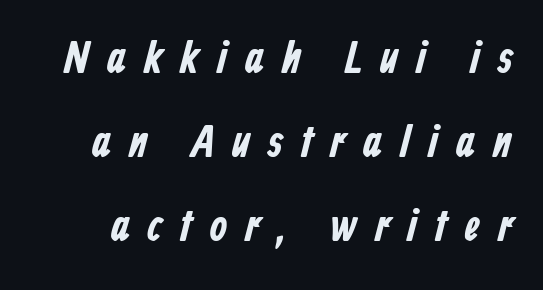
The image shows 45 px condensed sans-serif type; set line spacing 1.87x, unusually wide letter spacing (+0.38 em), not underlined; low stroke contrast and a medium x-height.
